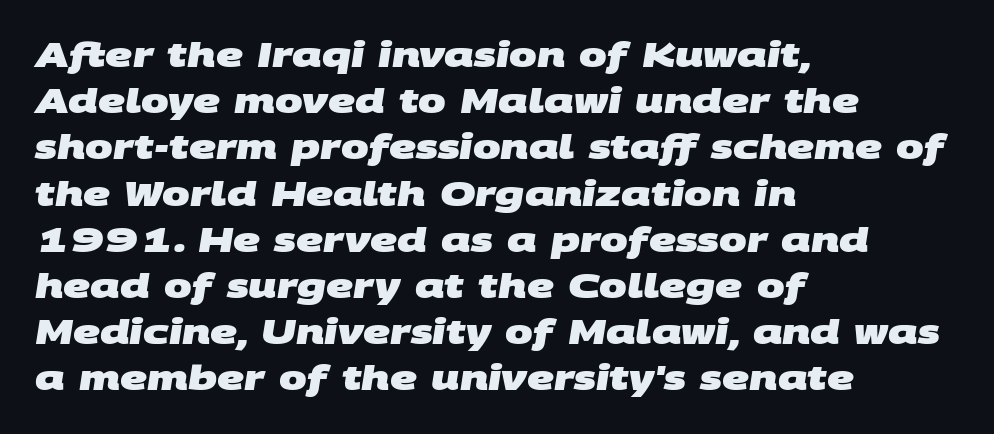
{"serif": "no", "bold": "yes", "weight": "heavy", "width": "wide", "stroke_contrast": "medium", "x_height": "large", "monospaced": "no", "underline": "no", "align": "left", "line_spacing": "normal", "line_spacing_ratio": 1.4, "letter_spacing": "normal", "letter_spacing_em": 0.0, "glyph_px": 33}
